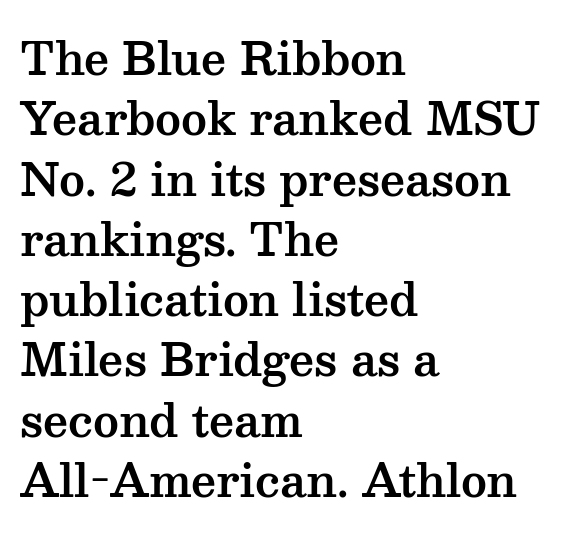
Q: Is the text italic (slanted)? A: No, it is upright.
Q: Is the typeface a serif or a sans-serif typeface? A: Serif.
Q: Is the text underlined? A: No.
Q: How is the paragraph aligned? A: Left-aligned.
Q: Is the spacing between letters normal or unusually wide? A: Normal.
Q: Is the spacing between lines tight, normal or loose? A: Normal.
Q: Width (condensed, normal, or wide)? A: Wide.
Q: Stroke contrast? A: Medium.
Q: x-height? A: Medium.
Q: Monospaced? A: No.
